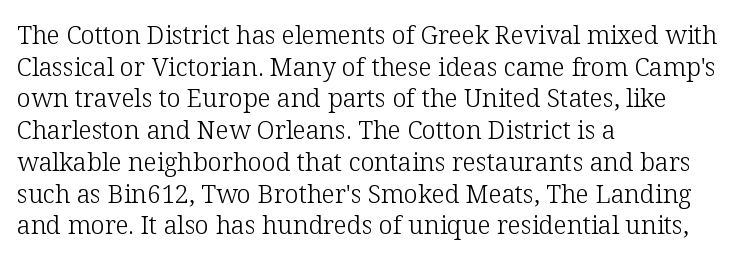
The characters are drawn with everyday or finer stroke widths. The string is rendered with underlining switched off. Leading matches the norm, producing a regular column. This sample uses plain, unmodified letter spacing.
